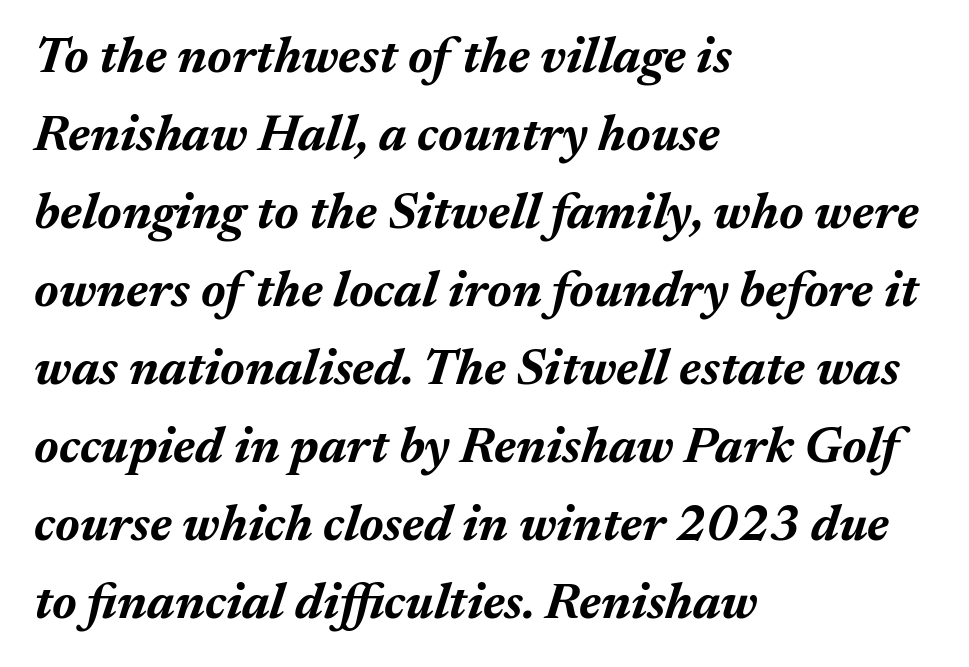
Q: Is the text bold? A: Yes.
Q: Is the text italic (slanted)? A: Yes, it leans right by about 17 degrees.
Q: Is the text underlined? A: No.
Q: How is the paragraph aligned? A: Left-aligned.
Q: Is the spacing between letters normal or unusually wide? A: Normal.
Q: Is the spacing between lines tight, normal or loose? A: Normal.
Q: Width (condensed, normal, or wide)? A: Normal.
Q: Stroke contrast? A: Medium.
Q: x-height? A: Medium.
Q: Monospaced? A: No.
